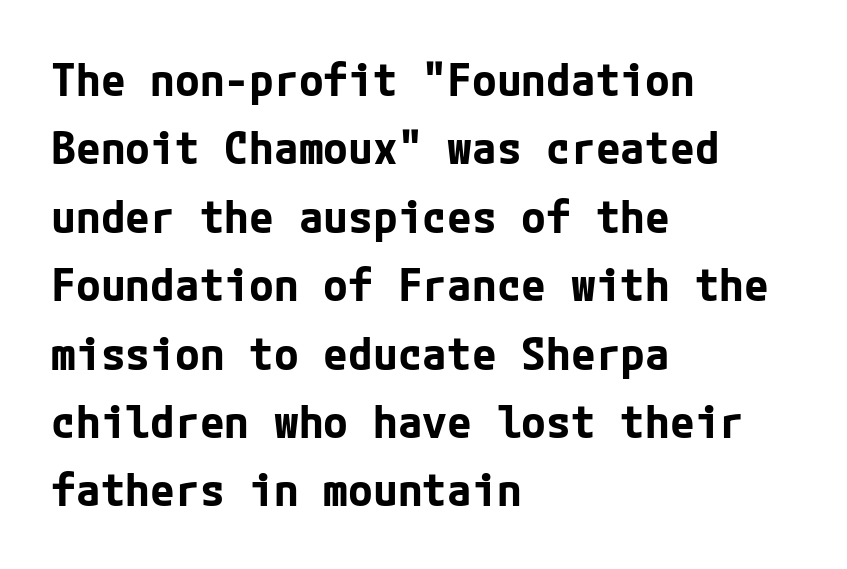
Typographically, this falls in the sans-serif category. Plain, unruled lines of type. These lines were composed using upright roman letters. The rag falls on the right side of this text block. Baseline-to-baseline distance is the conventional proportion of letter height.
